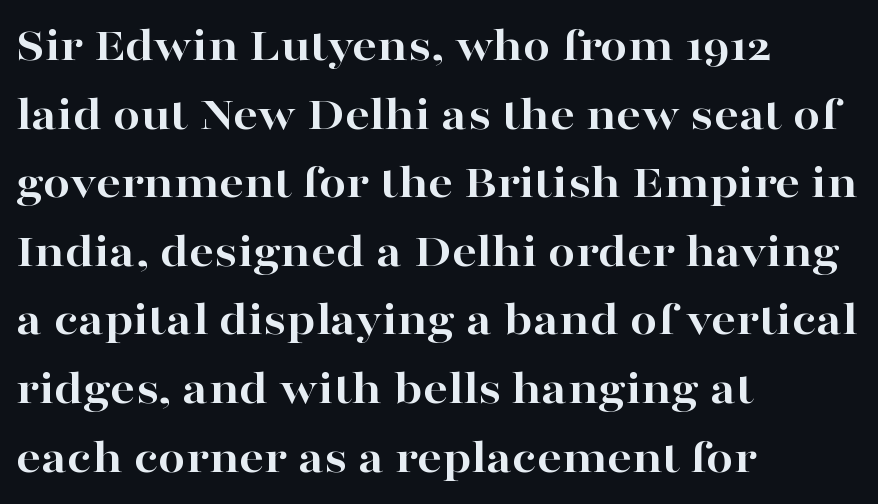
The image shows 49 px bold, wide serif type, upright; set left-aligned, normal line spacing (1.4x), normal letter spacing, not underlined; high stroke contrast and a medium x-height.
